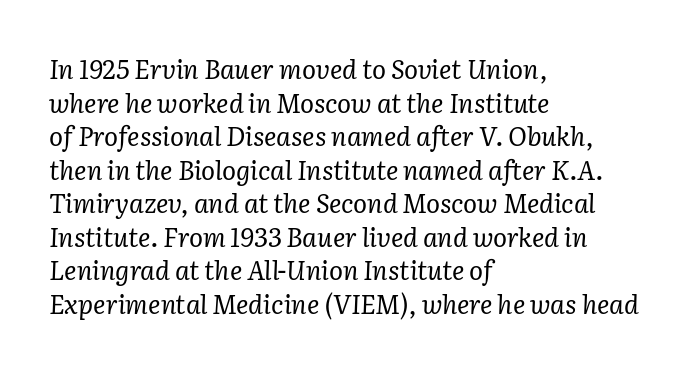
The gap between lines stays unmarked. Stroke mass is kept to a normal reading level or below. Look at the tracking — it's just the regular setting, nothing added. Leading matches the norm, producing a regular column.
